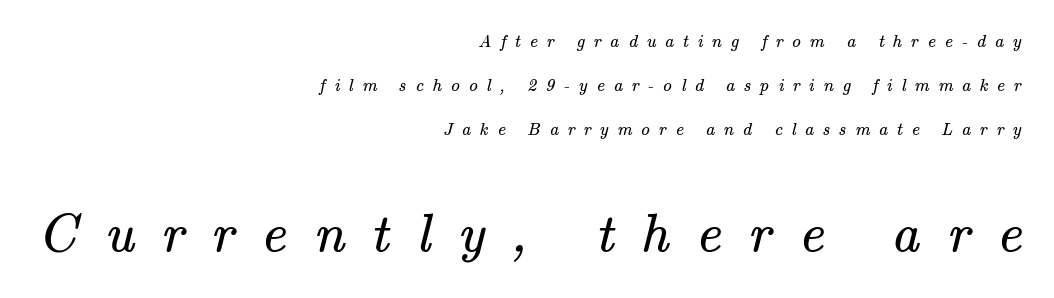
Each letter's strokes conclude with small projecting serifs. A typesetter would call this proportional, since set widths differ per character. The foot of each line stays bare and open. Compared with a typical body face, this is equally light or lighter still. Caption: upper text group reduced, lower text group enlarged.
